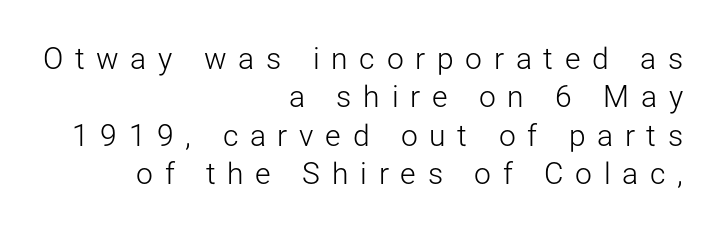
The image shows 30 px light sans-serif type, upright; set right-aligned, normal line spacing (1.28x), unusually wide letter spacing (+0.39 em), not underlined; low stroke contrast and a medium x-height.
